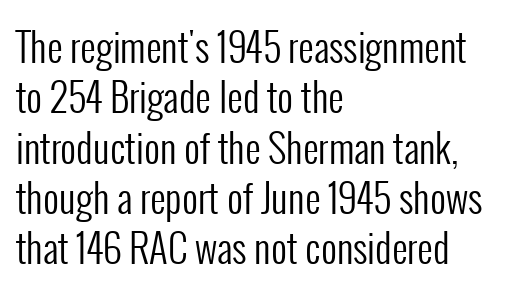
The image shows 39 px regular-weight, condensed sans-serif type, upright; set left-aligned, normal line spacing (1.29x), normal letter spacing, not underlined; low stroke contrast and a medium x-height.
